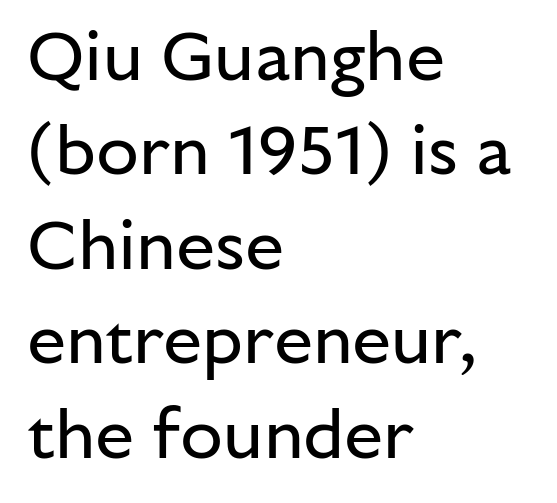
This rendering employs a face without finishing strokes, i.e., a sans-serif. The rag falls on the right side of this text block. Proportional: the letters do not fall into vertical columns. The vertical gap from one line to the next is medium. Heaviness? Minimal to ordinary, like unemphasized prose. The strip under each line holds only bare page.
